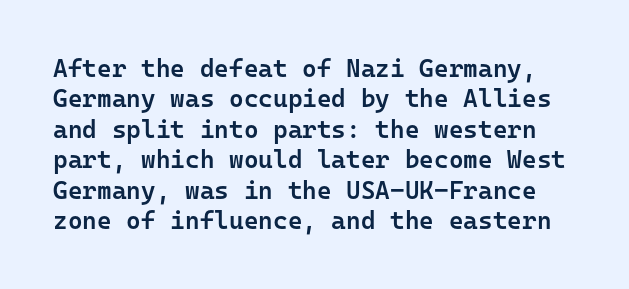
Q: Is the text bold? A: Semi-bold.
Q: Is the text italic (slanted)? A: No, it is upright.
Q: Is the text underlined? A: No.
Q: Is the spacing between letters normal or unusually wide? A: Normal.
